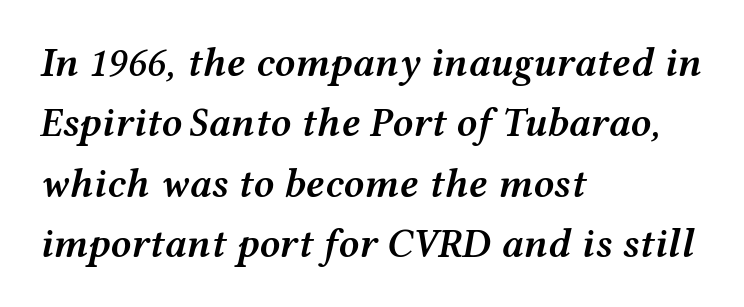
The image shows 41 px semibold, wide type, italic (leaning right); set left-aligned, normal line spacing (1.47x), normal letter spacing, not underlined; medium stroke contrast and a medium x-height.
